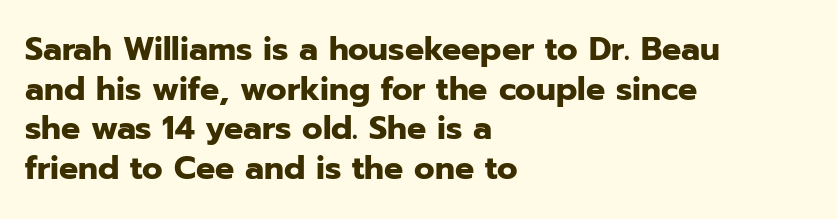
Q: Is the text bold? A: Yes.
Q: Is the text italic (slanted)? A: No, it is upright.
Q: Is the typeface a serif or a sans-serif typeface? A: Sans-serif.
Q: Is the text underlined? A: No.
Q: How is the paragraph aligned? A: Left-aligned.
Q: Is the spacing between letters normal or unusually wide? A: Normal.
Q: Width (condensed, normal, or wide)? A: Normal.
Q: Stroke contrast? A: Low.
Q: x-height? A: Medium.
Q: Monospaced? A: No.
